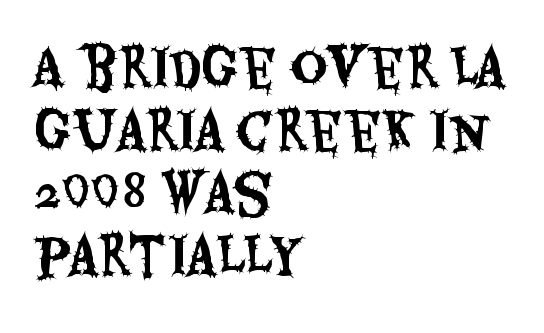
The image shows 51 px condensed sans-serif type, upright; set left-aligned, line spacing 1.23x, normal letter spacing, not underlined; medium stroke contrast and a large x-height.
